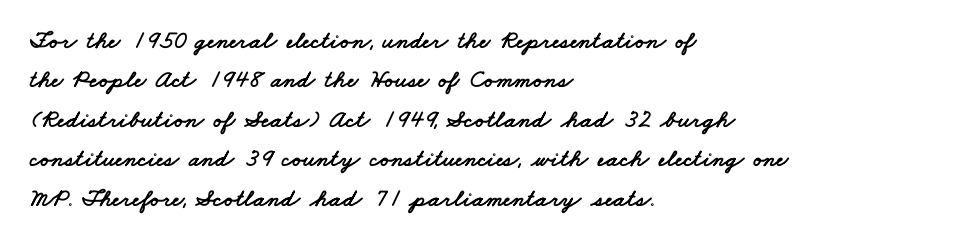
Q: Is the text underlined? A: No.
Q: How is the paragraph aligned? A: Left-aligned.
Q: Is the spacing between letters normal or unusually wide? A: Normal.
Q: Is the spacing between lines tight, normal or loose? A: Normal.
